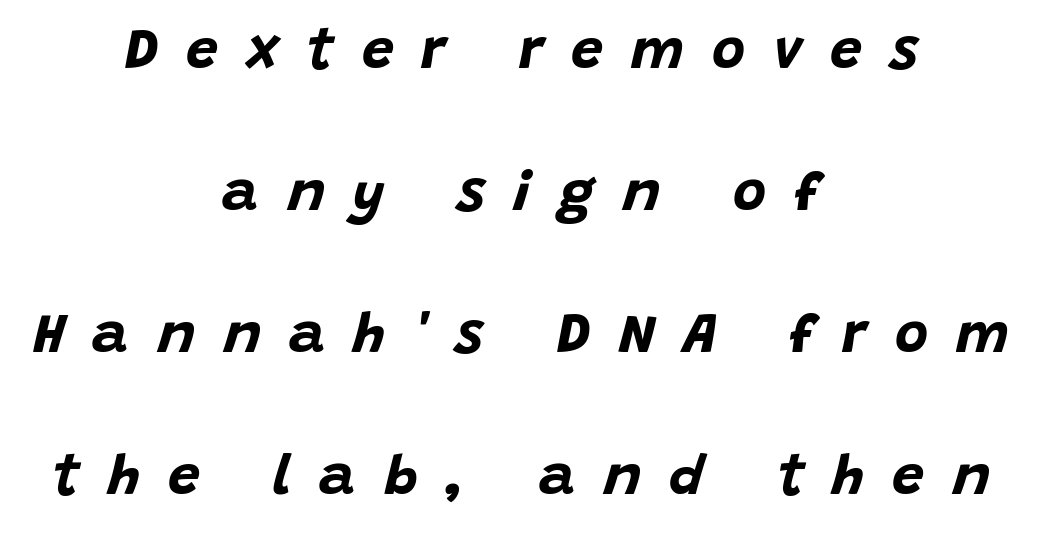
The designer dialed line spacing up above the default. The face used here is proportionally spaced, like ordinary book or web type. Does the lettering tilt? It does — this is italic. Is the type bold? Yes — the strokes are clearly thick and heavy. Loose tracking; the words dissolve into strings of separated letters. Is the block centered? Yes — each line is placed symmetrically about the middle.
